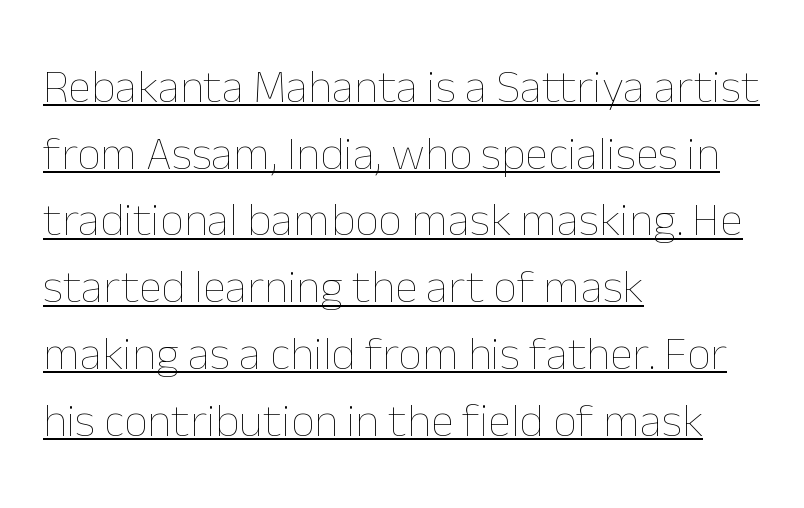
Caption: face not bold, strokes unweighted. Vertical strokes here are truly vertical. Does the leading feel generous? No, just average. A typographer would call this underscored text. Caption: multi-line text, flush left, ragged right.
